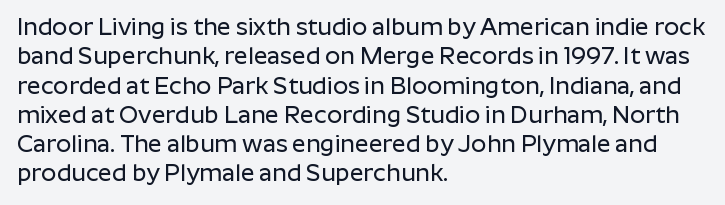
The lettering stays uniformly vertical, giving the passage a roman look. The letterforms sit shoulder to shoulder at normal distance. The setting favours the left margin, as ordinary paragraphs usually do. Decoration check: the copy has no underline.
